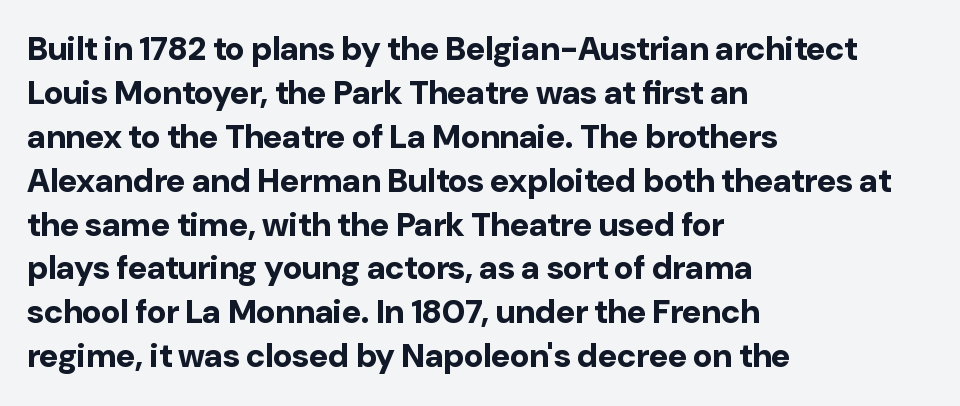
The image shows 33 px bold sans-serif type, upright; set left-aligned, normal line spacing (1.33x), normal letter spacing, not underlined; low stroke contrast and a medium x-height.
